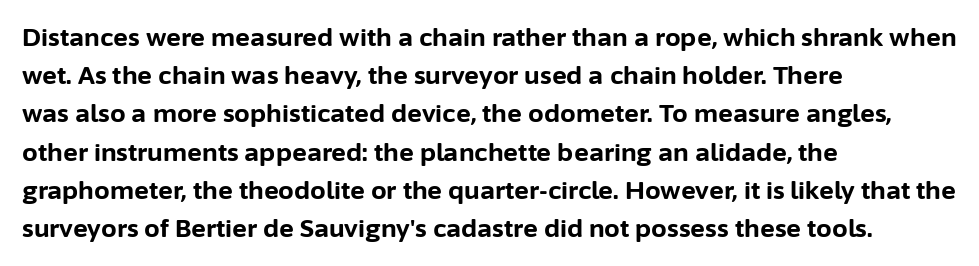
{"italic": "no", "bold": "yes", "underline": "no", "align": "left", "line_spacing": "normal", "line_spacing_ratio": 1.53, "letter_spacing": "normal", "letter_spacing_em": 0.0, "glyph_px": 25}
